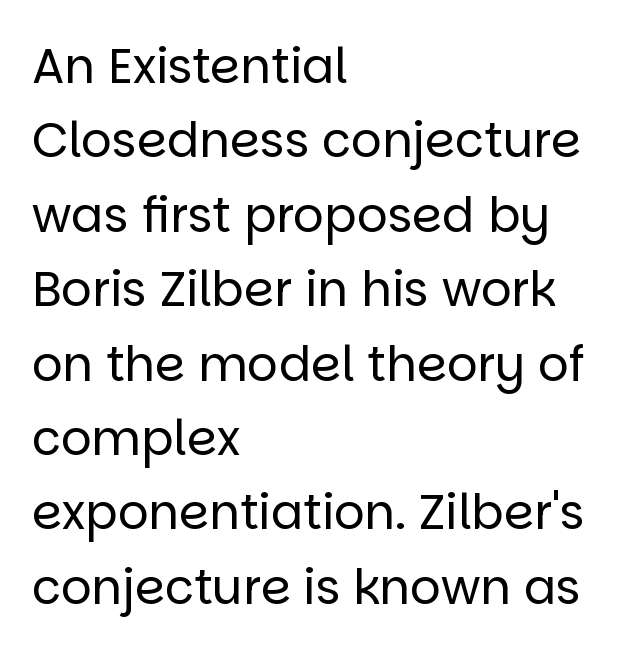
Q: Is the text bold? A: No.
Q: Is the text italic (slanted)? A: No, it is upright.
Q: Is the typeface a serif or a sans-serif typeface? A: Sans-serif.
Q: Is the text underlined? A: No.
Q: How is the paragraph aligned? A: Left-aligned.
Q: Is the spacing between letters normal or unusually wide? A: Normal.
Q: Is the spacing between lines tight, normal or loose? A: Normal.
Q: Width (condensed, normal, or wide)? A: Normal.
Q: Stroke contrast? A: Low.
Q: x-height? A: Large.
Q: Monospaced? A: No.
